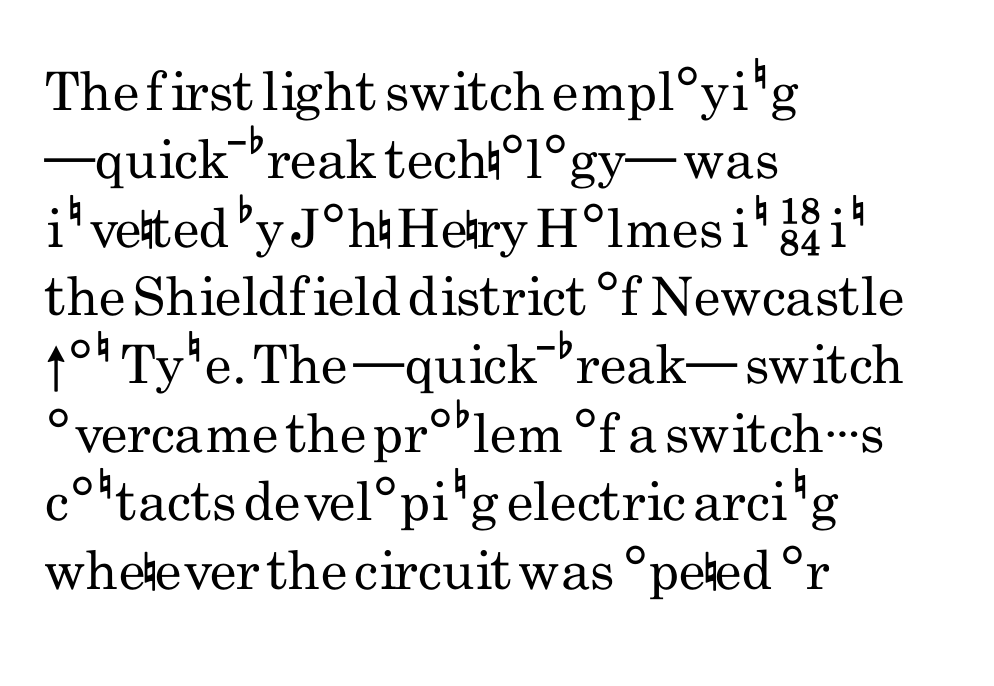
{"serif": "no", "italic": "no", "bold": "no", "weight": "regular", "width": "condensed", "stroke_contrast": "low", "x_height": "small", "monospaced": "no", "underline": "no", "align": "left", "line_spacing": "normal", "line_spacing_ratio": 1.29, "letter_spacing": "normal", "letter_spacing_em": 0.0, "glyph_px": 53}
